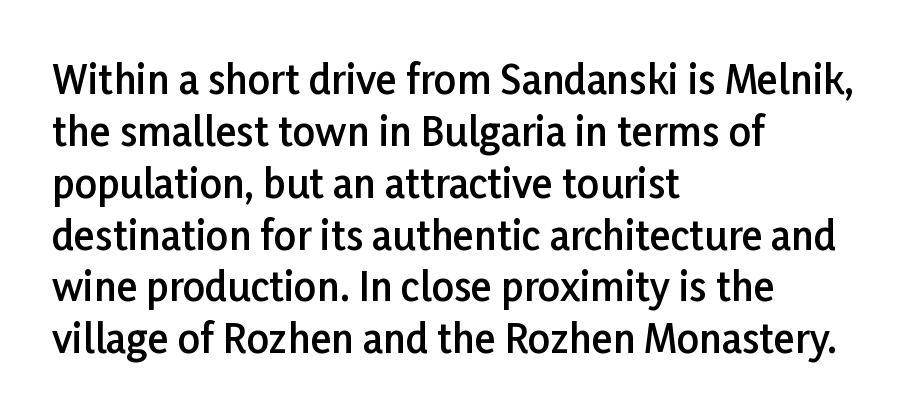
Q: Is the text bold? A: Semi-bold.
Q: Is the text italic (slanted)? A: No, it is upright.
Q: Is the typeface a serif or a sans-serif typeface? A: Sans-serif.
Q: Is the text underlined? A: No.
Q: How is the paragraph aligned? A: Left-aligned.
Q: Is the spacing between letters normal or unusually wide? A: Normal.
Q: Is the spacing between lines tight, normal or loose? A: Normal.
Q: Width (condensed, normal, or wide)? A: Normal.
Q: Stroke contrast? A: Low.
Q: x-height? A: Medium.
Q: Monospaced? A: No.
